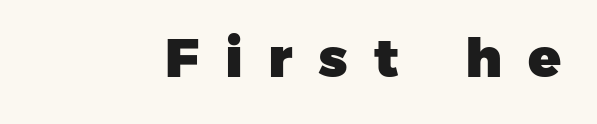
{"serif": "no", "bold": "yes", "weight": "heavy", "width": "normal", "stroke_contrast": "low", "x_height": "medium", "monospaced": "no", "underline": "no", "letter_spacing": "wide", "letter_spacing_em": 0.47, "glyph_px": 54}
